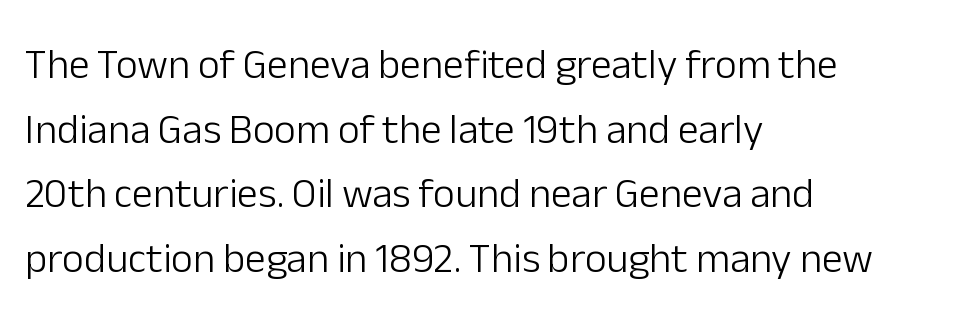
{"serif": "no", "italic": "no", "bold": "no", "weight": "light", "width": "normal", "stroke_contrast": "low", "x_height": "medium", "monospaced": "no", "underline": "no", "align": "left", "line_spacing": "normal", "line_spacing_ratio": 1.54, "letter_spacing": "normal", "letter_spacing_em": 0.0, "glyph_px": 42}
